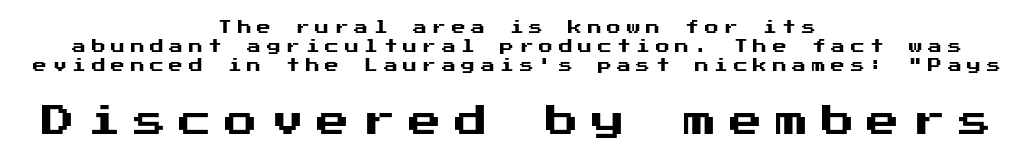
The more generous point size was reserved for the lower chunk. In CSS terms this would be text-align: center. The typeface chosen for these lines omits serifs. Evenly set lines give the paragraph a standard silhouette. Notice how the stems are strictly vertical — no italics here. You could only call the tracking loose — the letters float apart.
